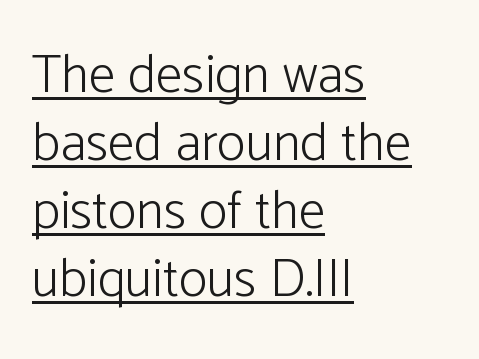
Q: Is the text bold? A: No.
Q: Is the text italic (slanted)? A: No, it is upright.
Q: Is the typeface a serif or a sans-serif typeface? A: Sans-serif.
Q: Is the text underlined? A: Yes.
Q: How is the paragraph aligned? A: Left-aligned.
Q: Is the spacing between letters normal or unusually wide? A: Normal.
Q: Is the spacing between lines tight, normal or loose? A: Normal.
Q: Width (condensed, normal, or wide)? A: Normal.
Q: Stroke contrast? A: Low.
Q: x-height? A: Medium.
Q: Monospaced? A: No.
